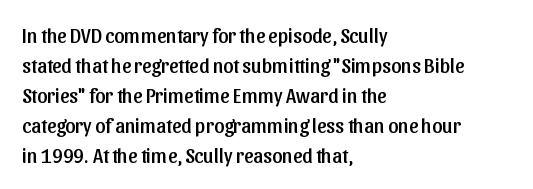
Q: Is the text italic (slanted)? A: No, it is upright.
Q: Is the text underlined? A: No.
Q: How is the paragraph aligned? A: Left-aligned.
Q: Is the spacing between letters normal or unusually wide? A: Normal.
Q: Is the spacing between lines tight, normal or loose? A: Normal.
